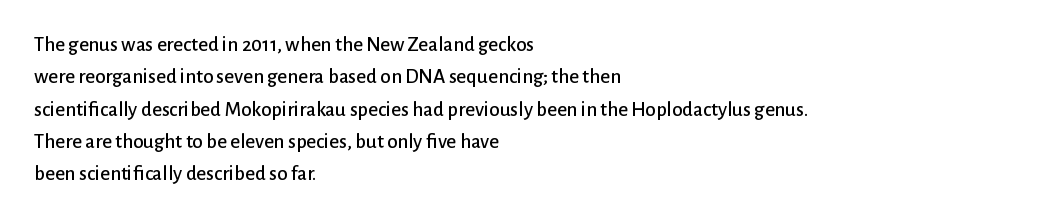
Q: Is the text italic (slanted)? A: No, it is upright.
Q: Is the text underlined? A: No.
Q: How is the paragraph aligned? A: Left-aligned.
Q: Is the spacing between letters normal or unusually wide? A: Normal.
Q: Is the spacing between lines tight, normal or loose? A: Normal.
